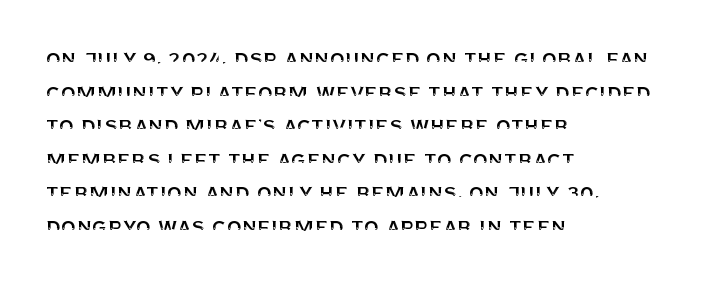
The image shows 24 px text type, upright; set left-aligned, normal line spacing (1.4x), normal letter spacing, not underlined.
